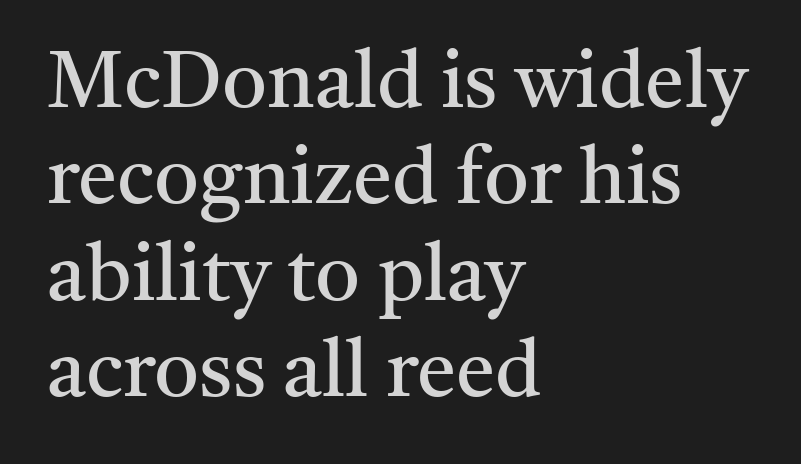
{"serif": "yes", "italic": "no", "bold": "no", "weight": "regular", "width": "normal", "stroke_contrast": "medium", "x_height": "medium", "monospaced": "no", "underline": "no", "align": "left", "line_spacing_ratio": 1.22, "letter_spacing": "normal", "letter_spacing_em": 0.0, "glyph_px": 79}
